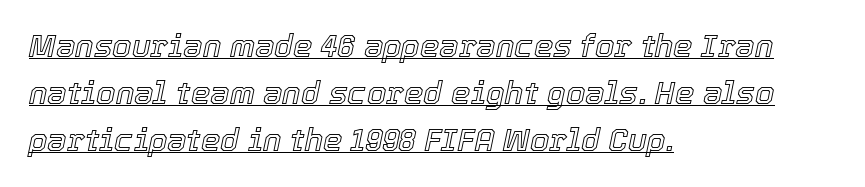
The image shows 31 px text type, italic (leaning right); set left-aligned, normal line spacing (1.51x), normal letter spacing, underlined; a medium x-height.
